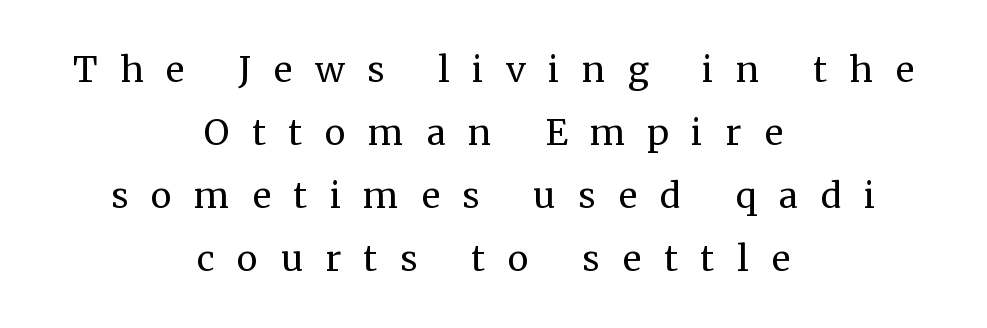
{"serif": "yes", "italic": "no", "bold": "no", "weight": "regular", "width": "normal", "stroke_contrast": "medium", "x_height": "medium", "monospaced": "no", "underline": "no", "align": "center", "line_spacing": "normal", "line_spacing_ratio": 1.31, "letter_spacing": "wide", "letter_spacing_em": 0.46, "glyph_px": 48}
